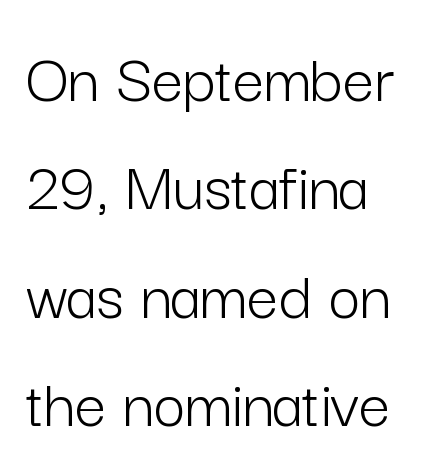
The characters display no serif detailing; their extremities are plain. The passage shown is not underscored anywhere. The typography opts for an upright posture over an oblique one. Nothing unusual about the tracking: characters are spaced as the font intends. Proportional: the letters do not fall into vertical columns.
